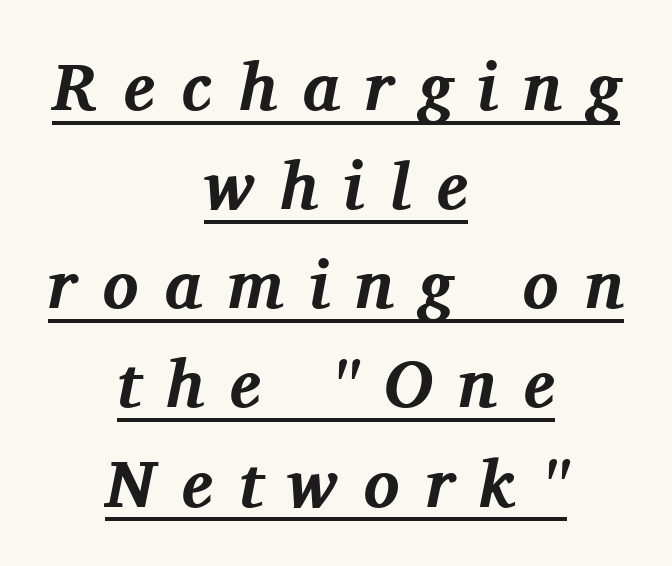
The space between consecutive lines is moderate. The type family on display is of the serif kind. These lines were composed using italics. Looks like regular typesetting: each glyph gets only the width it needs.
